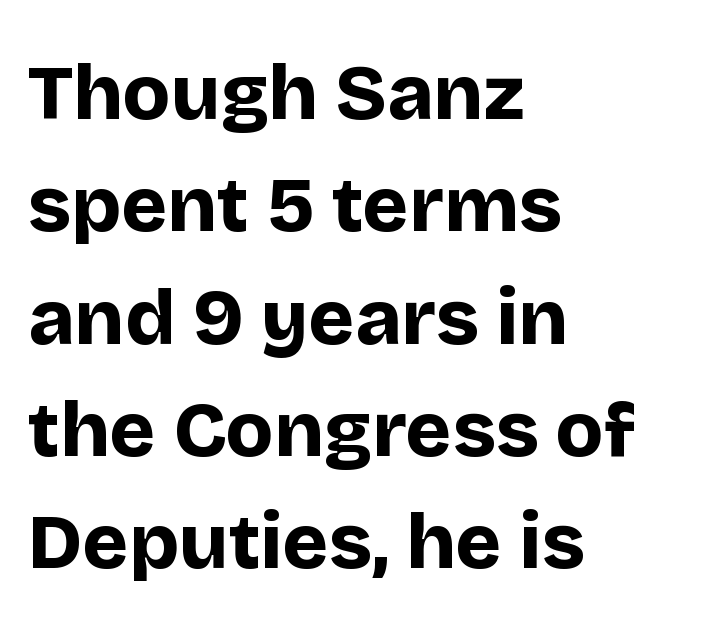
Q: Is the text bold? A: Yes.
Q: Is the text italic (slanted)? A: No, it is upright.
Q: Is the typeface a serif or a sans-serif typeface? A: Sans-serif.
Q: Is the text underlined? A: No.
Q: How is the paragraph aligned? A: Left-aligned.
Q: Is the spacing between letters normal or unusually wide? A: Normal.
Q: Is the spacing between lines tight, normal or loose? A: Normal.
Q: Width (condensed, normal, or wide)? A: Normal.
Q: Stroke contrast? A: Low.
Q: x-height? A: Large.
Q: Monospaced? A: No.
